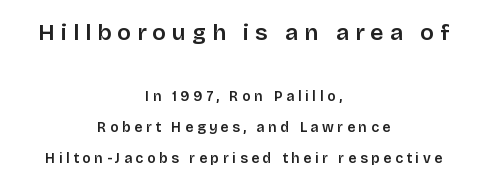
Style check: upright. Widely set lines give the paragraph a tall, airy silhouette. Beneath every word, the page is bare. If you folded the block vertically in half, each line would mirror itself in length. The more generous point size was reserved for the upper chunk. The type is letterspaced generously, with wide tracking.
